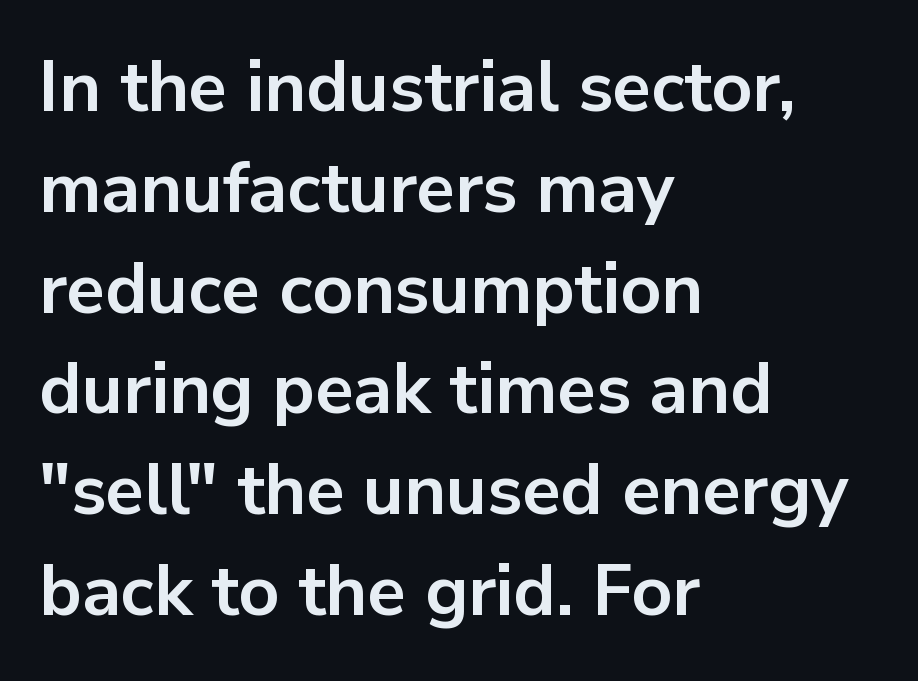
The image shows 71 px bold sans-serif type, upright; set left-aligned, normal line spacing (1.42x), normal letter spacing, not underlined; low stroke contrast and a medium x-height.
